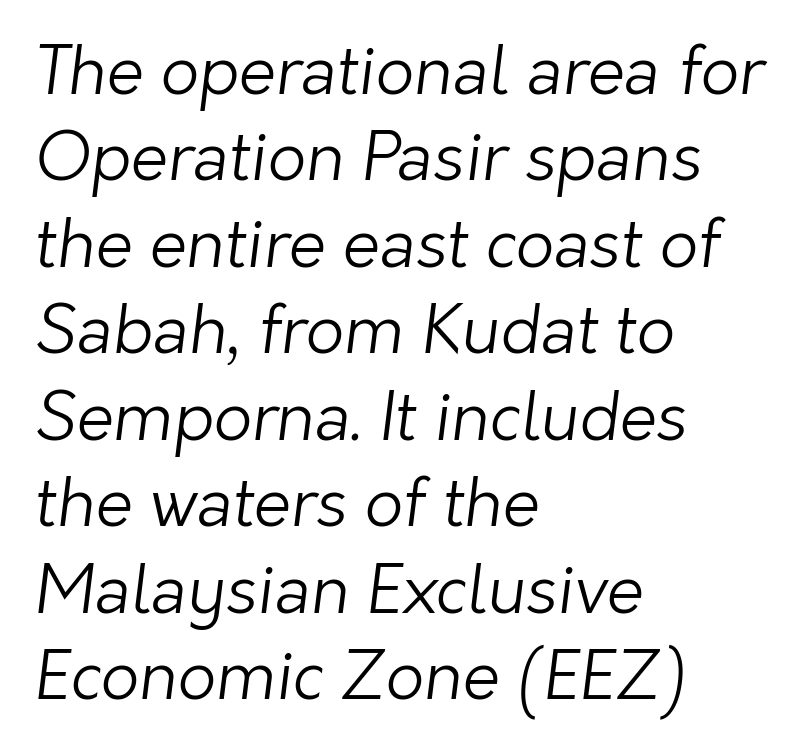
The image shows 67 px light sans-serif type; set left-aligned, normal line spacing (1.29x), normal letter spacing, not underlined; low stroke contrast and a medium x-height.
